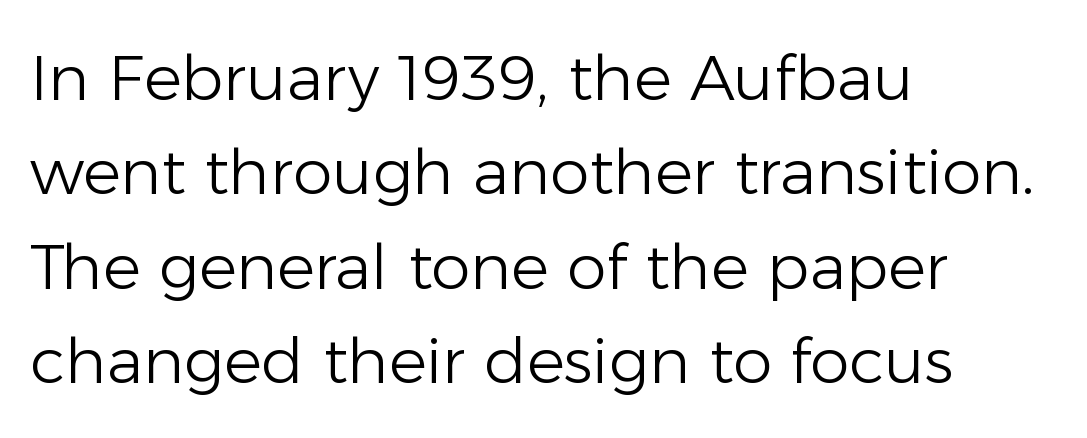
Has an underline been added? It has not. Caption: standard tracking, unaltered. The type family on display is of the sans-serif kind. If you drew a line through each stem, it would be perfectly vertical.
